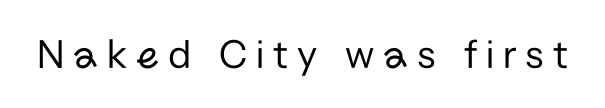
{"serif": "no", "italic": "no", "bold": "no", "weight": "regular", "width": "normal", "stroke_contrast": "low", "x_height": "medium", "monospaced": "no", "underline": "no", "letter_spacing": "wide", "letter_spacing_em": 0.21, "glyph_px": 42}
